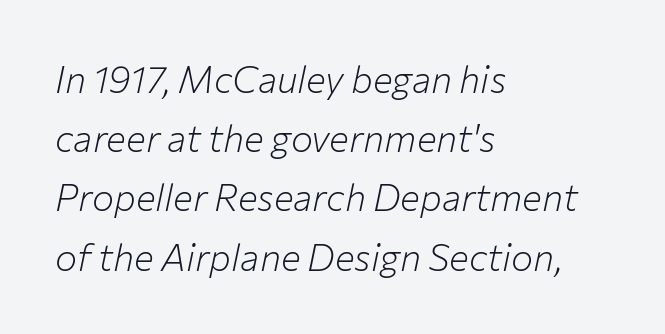
{"italic": "yes", "lean": "right", "slant_degrees": 12, "bold": "no", "weight": "light", "width": "normal", "stroke_contrast": "low", "x_height": "medium", "monospaced": "no", "underline": "no", "align": "left", "line_spacing": "normal", "line_spacing_ratio": 1.6, "letter_spacing": "normal", "letter_spacing_em": 0.0, "glyph_px": 37}
